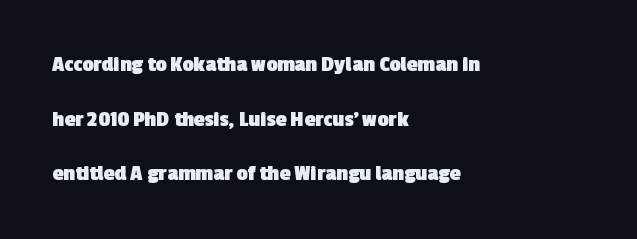
Q: Is the text bold? A: Yes.
Q: Is the text underlined? A: No.
Q: How is the paragraph aligned? A: Left-aligned.
Q: Is the spacing between letters normal or unusually wide? A: Normal.
Q: Is the spacing between lines tight, normal or loose? A: Loose.
